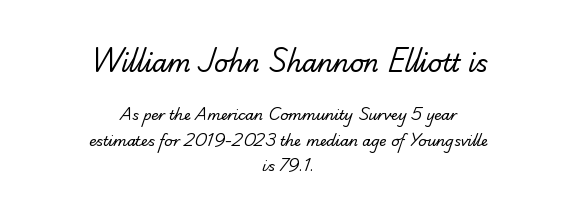
{"bold": "no", "underline": "no", "align": "center", "line_spacing_ratio": 1.83, "letter_spacing": "normal", "letter_spacing_em": 0.0, "larger_block": "first", "size_ratio": 1.71, "glyph_px": 24}
